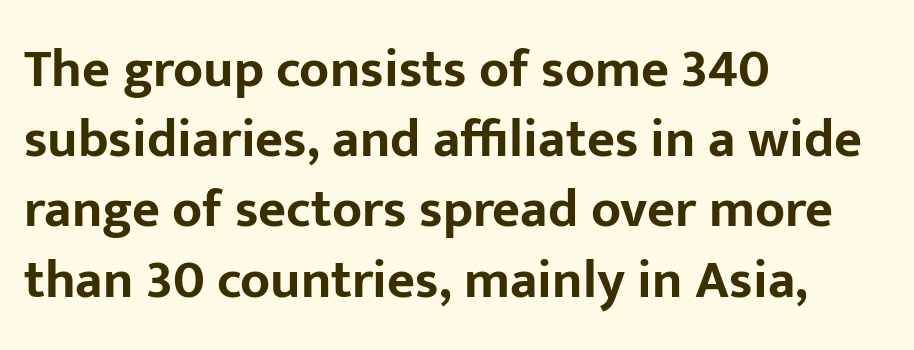
{"serif": "no", "italic": "no", "bold": "yes", "weight": "bold", "width": "normal", "stroke_contrast": "low", "x_height": "medium", "monospaced": "no", "underline": "no", "align": "left", "line_spacing": "normal", "line_spacing_ratio": 1.3, "letter_spacing": "normal", "letter_spacing_em": 0.0, "glyph_px": 54}
